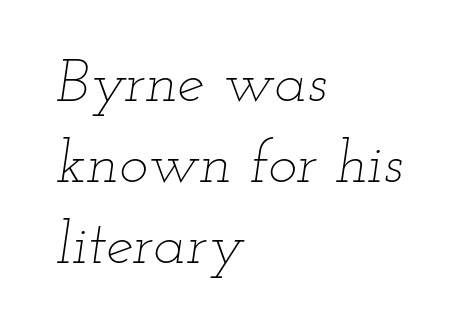
{"italic": "yes", "lean": "right", "slant_degrees": 12, "bold": "no", "weight": "thin", "width": "wide", "stroke_contrast": "low", "x_height": "small", "monospaced": "no", "underline": "no", "align": "left", "line_spacing": "normal", "line_spacing_ratio": 1.33, "letter_spacing": "normal", "letter_spacing_em": 0.0, "glyph_px": 61}
